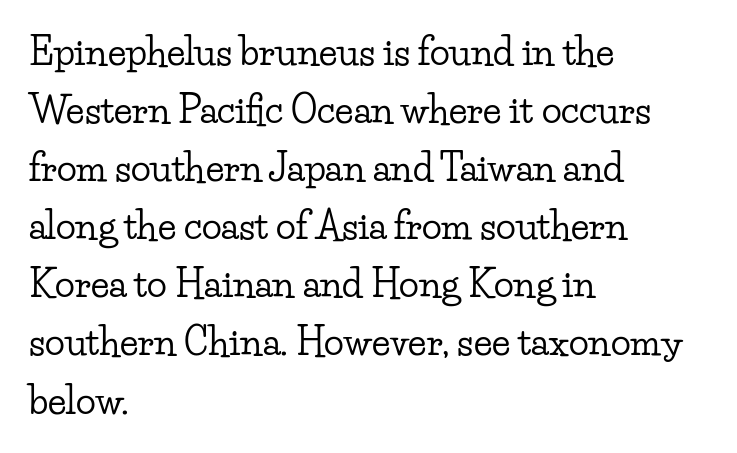
{"serif": "yes", "italic": "no", "width": "wide", "stroke_contrast": "low", "x_height": "small", "monospaced": "no", "underline": "no", "align": "left", "line_spacing": "normal", "line_spacing_ratio": 1.57, "letter_spacing": "normal", "letter_spacing_em": 0.0, "glyph_px": 37}
